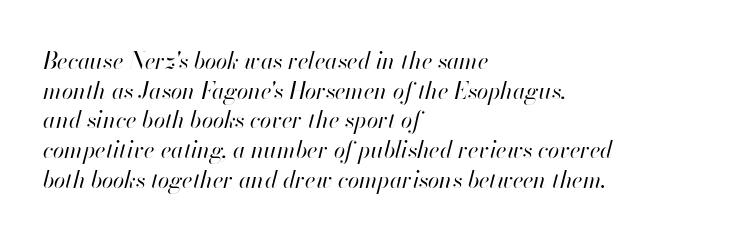
These lines sit exactly where default settings would place them. These lines were composed using italics. Quick note: underline off. The strokes carry an ordinary text weight at most.
